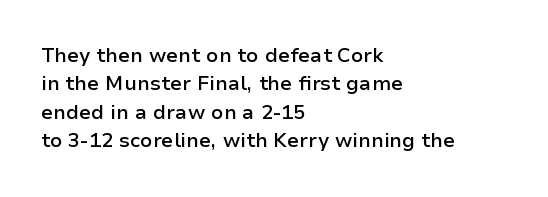
The strokes are fattened partway — semibold, not bold. The typesetter chose a ragged-right arrangement here. The letters sit at their default tracking, neither squeezed nor spread. If you measured baseline to baseline, you'd find a middling distance. The font's upright variant was chosen for this text.
